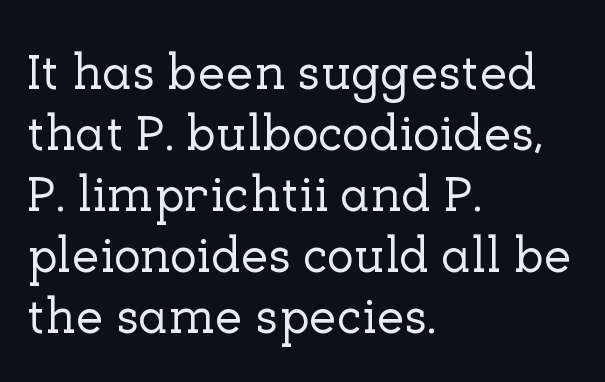
{"serif": "yes", "italic": "no", "width": "normal", "stroke_contrast": "low", "x_height": "medium", "monospaced": "no", "underline": "no", "align": "left", "line_spacing_ratio": 1.22, "letter_spacing": "normal", "letter_spacing_em": 0.0, "glyph_px": 50}
